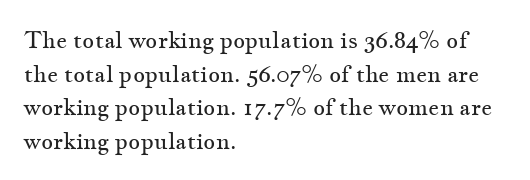
The image shows 23 px text type, upright; set left-aligned, normal line spacing (1.46x), normal letter spacing, not underlined.
